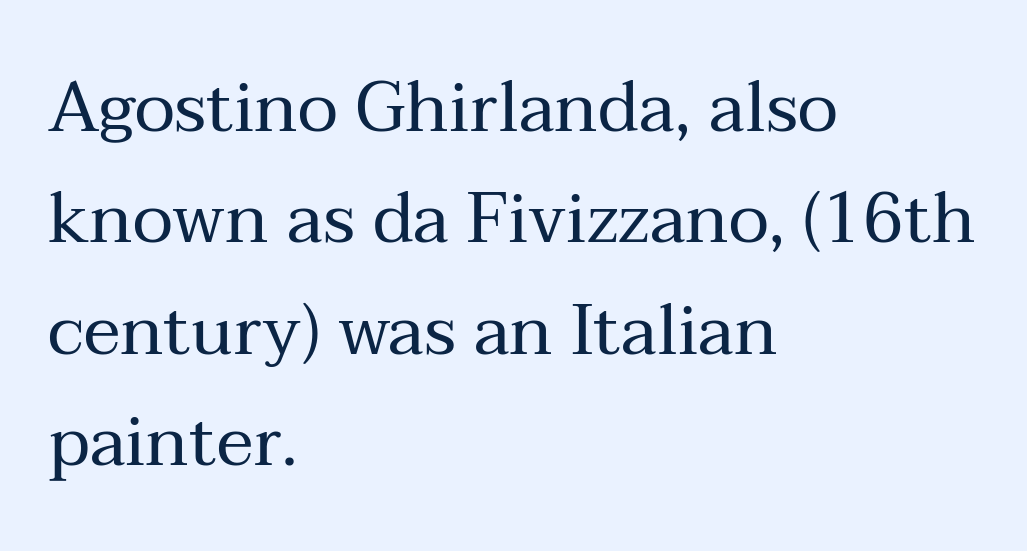
The axis of the letterforms is exactly vertical. Rule under the text: the space is simply empty. Leading matches the norm, producing a regular column. The letters sit at their default tracking, neither squeezed nor spread. The rendering anchors every line to the left-hand side. Regarding serifs, this sample has them.
